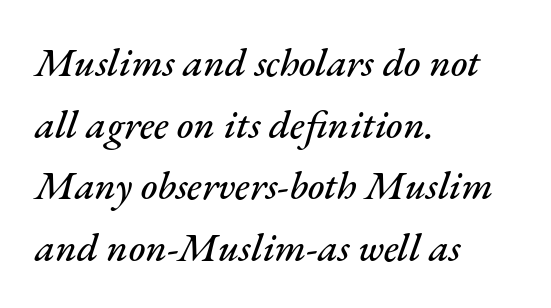
The whole block is typeset with a tilt. Notice how descenders clear the ascenders below comfortably — that's standard leading. Proportional: the letters do not fall into vertical columns. Compared with a centered layout, this one pins lines to the left instead. Honestly, the letter spacing is just normal — you wouldn't notice it. Rule under the text: the space is simply empty.
